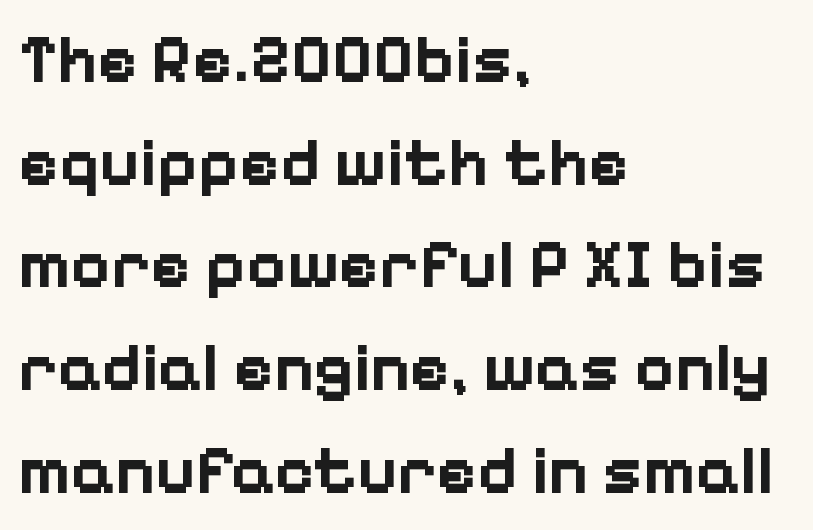
Q: Is the text bold? A: Yes.
Q: Is the text italic (slanted)? A: No, it is upright.
Q: Is the typeface a serif or a sans-serif typeface? A: Sans-serif.
Q: Is the text underlined? A: No.
Q: How is the paragraph aligned? A: Left-aligned.
Q: Is the spacing between letters normal or unusually wide? A: Normal.
Q: Is the spacing between lines tight, normal or loose? A: Normal.
Q: Width (condensed, normal, or wide)? A: Normal.
Q: Stroke contrast? A: Low.
Q: x-height? A: Medium.
Q: Monospaced? A: No.
